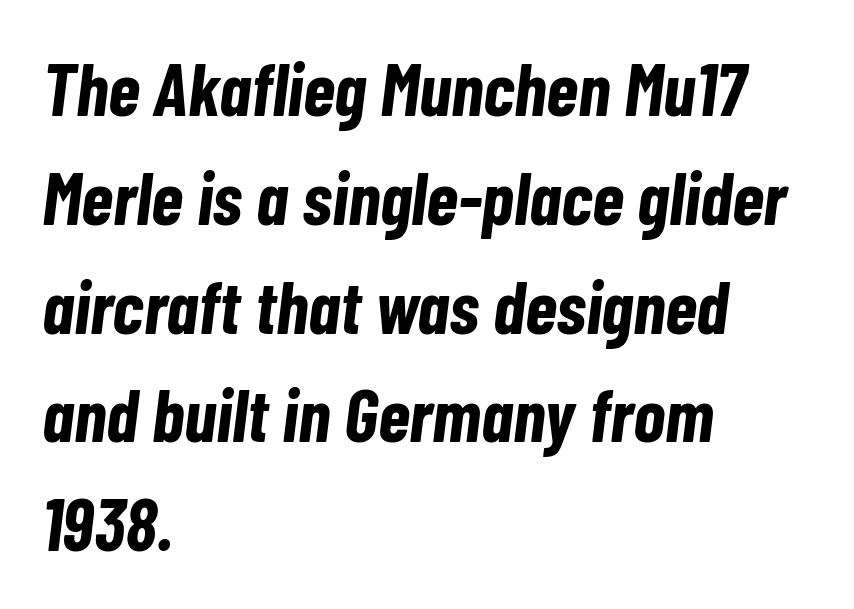
{"italic": "yes", "lean": "right", "slant_degrees": 7, "bold": "yes", "weight": "bold", "width": "condensed", "stroke_contrast": "low", "x_height": "medium", "monospaced": "no", "underline": "no", "align": "left", "line_spacing": "normal", "line_spacing_ratio": 1.47, "letter_spacing": "normal", "letter_spacing_em": 0.0, "glyph_px": 74}
